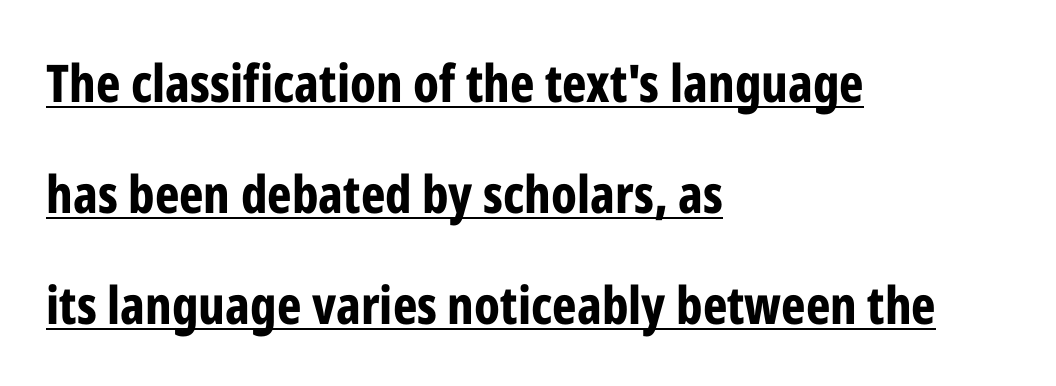
No italicization has been applied; the sample stays upright. The letters carry no serifs — their stems end cleanly without finishing strokes. Decoration check: the copy is underlined. This sample has the flowing, uneven cadence of proportional lettering. How would I describe the line gaps? Wide and relaxed. Characters follow at the spacing the type designer built in.
